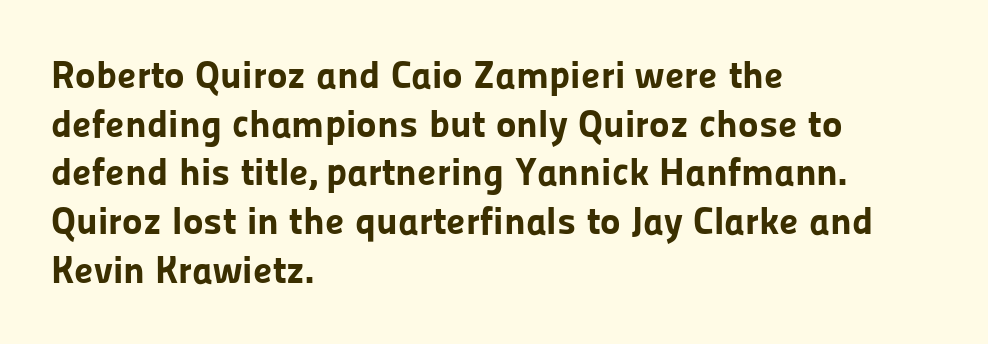
The image shows 39 px bold sans-serif type, upright; set left-aligned, normal line spacing (1.25x), normal letter spacing, not underlined; low stroke contrast and a medium x-height.
